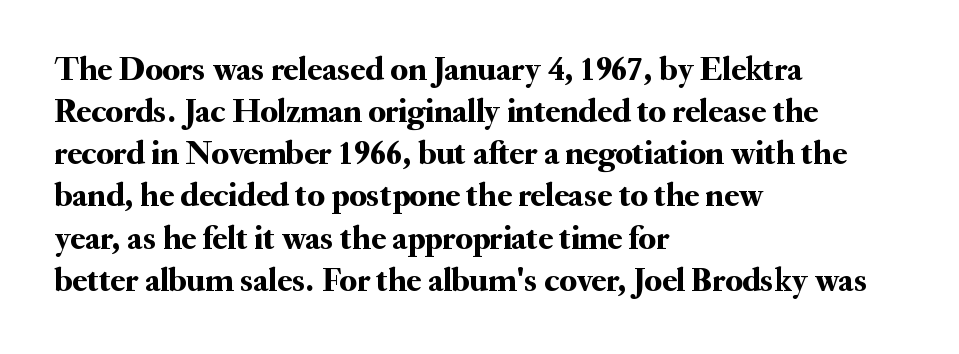
Glance below the letters and you will spot only blank space. If you drew a line through each stem, it would be perfectly vertical. The rendering anchors every line to the left-hand side. Each letter keeps its own natural width here, so spacing adapts to shape.
